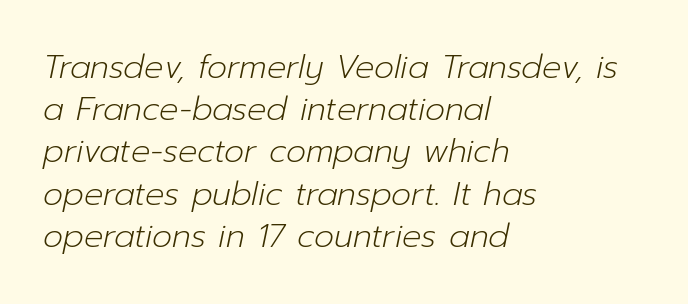
The image shows 32 px light type, italic (leaning right); set left-aligned, normal line spacing (1.32x), normal letter spacing, not underlined; low stroke contrast and a medium x-height.
